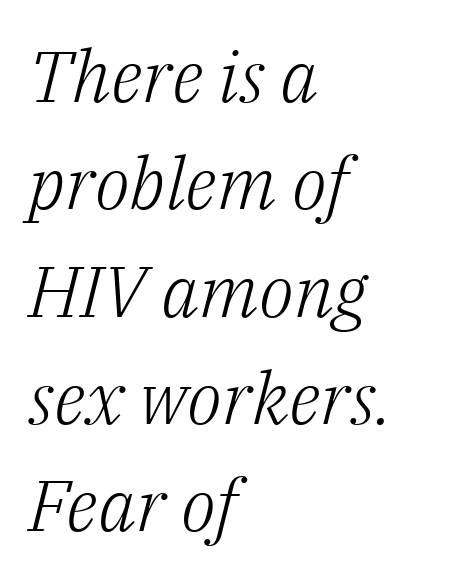
{"serif": "yes", "italic": "yes", "lean": "right", "slant_degrees": 14, "bold": "no", "weight": "light", "width": "normal", "stroke_contrast": "low", "x_height": "medium", "monospaced": "no", "underline": "no", "align": "left", "line_spacing": "normal", "line_spacing_ratio": 1.49, "letter_spacing": "normal", "letter_spacing_em": 0.0, "glyph_px": 72}
